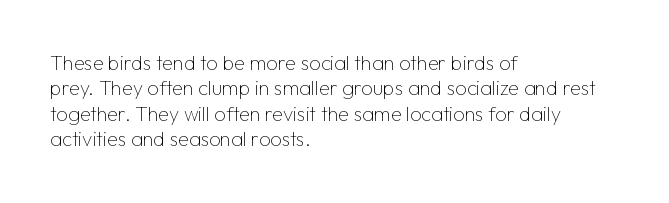
The image shows 20 px text type, upright; set left-aligned, normal line spacing (1.27x), normal letter spacing, not underlined.
